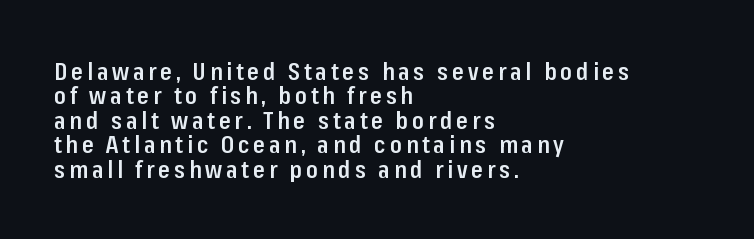
The space between consecutive lines is stingy. Clear beneath every line of the passage. Horizontally, the lines are justified to the leading edge only. Compared with an ordinary text face, these strokes are moderately heavier — a semibold. It's the straight-up-and-down kind of type.
